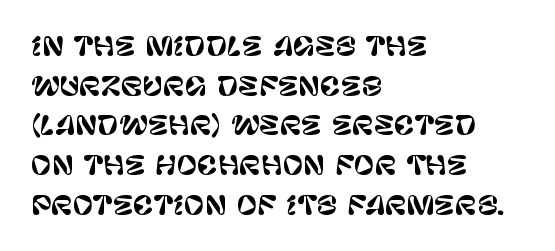
Q: Is the text italic (slanted)? A: Yes.
Q: Is the text underlined? A: No.
Q: How is the paragraph aligned? A: Left-aligned.
Q: Is the spacing between letters normal or unusually wide? A: Normal.
Q: Is the spacing between lines tight, normal or loose? A: Normal.
